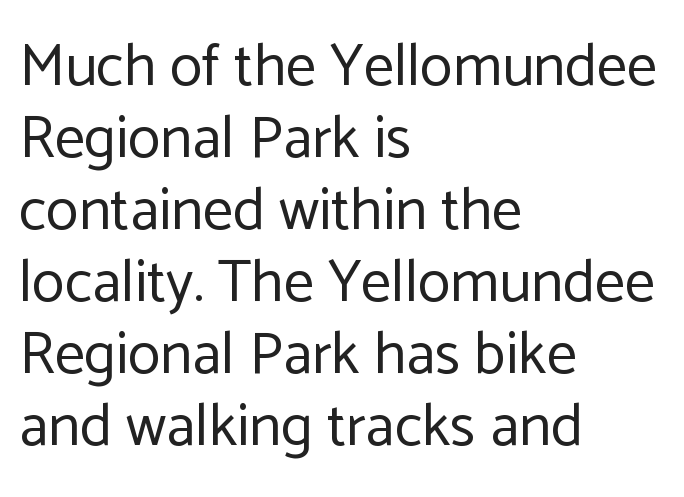
{"serif": "no", "italic": "no", "bold": "no", "weight": "regular", "width": "normal", "stroke_contrast": "low", "x_height": "medium", "monospaced": "no", "underline": "no", "align": "left", "line_spacing_ratio": 1.2, "letter_spacing": "normal", "letter_spacing_em": 0.0, "glyph_px": 60}
